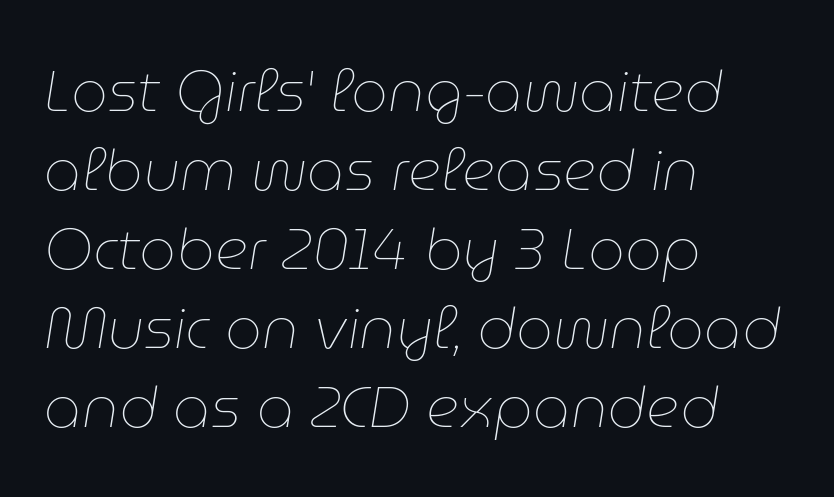
{"italic": "yes", "lean": "right", "slant_degrees": 9, "bold": "no", "weight": "thin", "width": "normal", "stroke_contrast": "low", "x_height": "medium", "monospaced": "no", "underline": "no", "align": "left", "line_spacing": "normal", "line_spacing_ratio": 1.36, "letter_spacing": "normal", "letter_spacing_em": 0.0, "glyph_px": 58}
